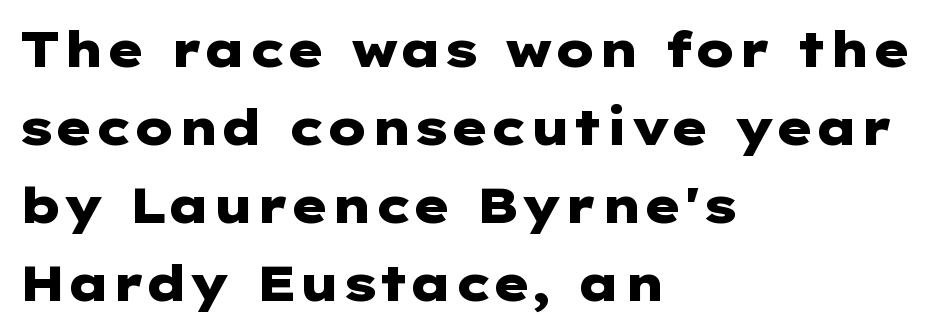
Style check: upright. Reading down the block, your eye returns to a fixed left position each line. A normal amount of white space separates one row of letters from the next. Strokes here are thick enough to call this a true bold. The words here are not underlined.
